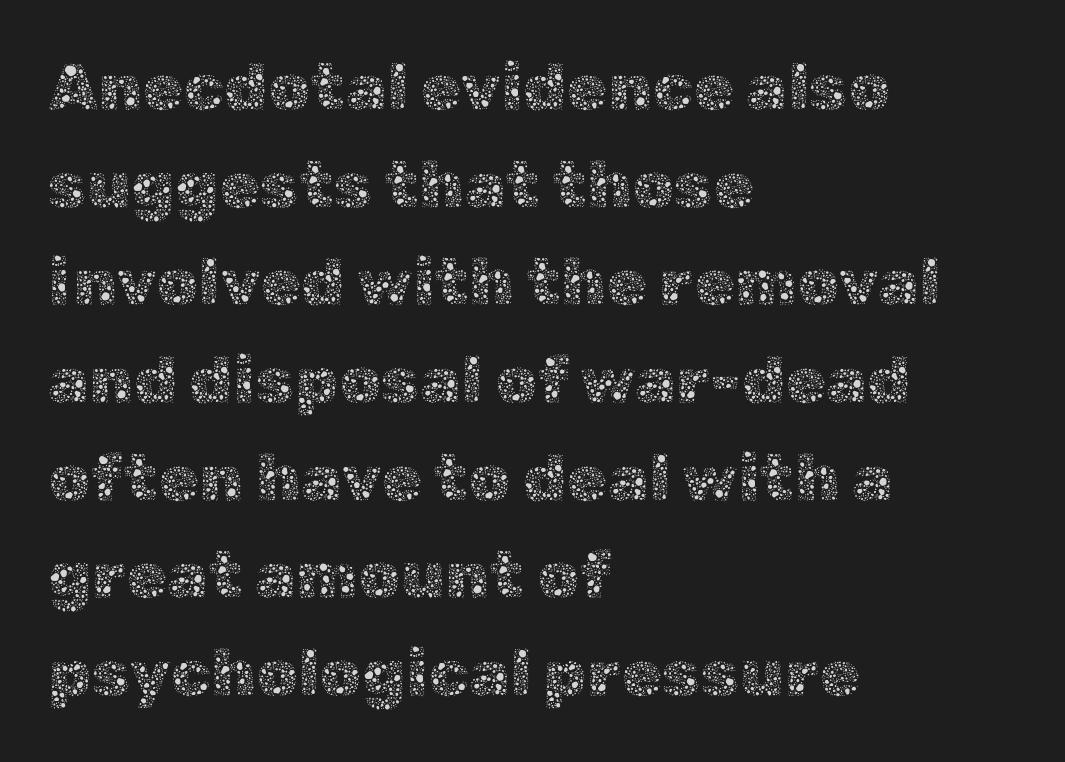
Left-aligned paragraph, ragged on the right. The space beneath each line is pristine and unruled. Characters follow at the spacing the type designer built in. The font is comparable to plain body text, perhaps lighter. Baseline-to-baseline distance is the conventional proportion of letter height. Here the designer chose a conventional face with non-uniform glyph widths.
